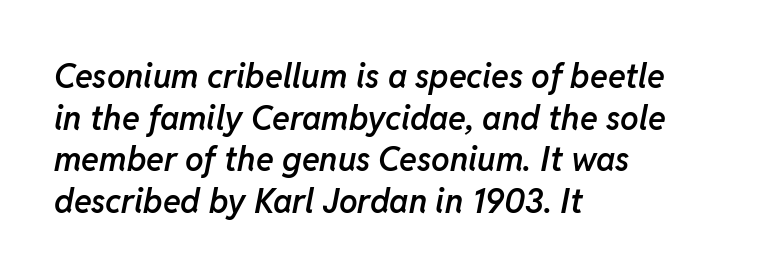
The horizontal fit of the characters is conventional and even. Rule under the text: the space is simply empty. Character widths vary here, with narrow letters taking less room than wide ones. Moderately thickened strokes mark this as semibold type. In terms of leading, this rendering sits right in the middle.
